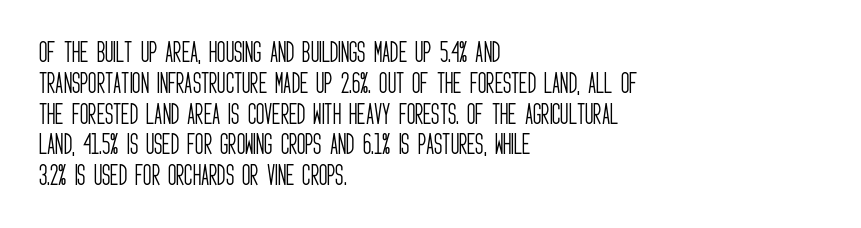
The image shows 23 px text type, upright; set left-aligned, normal line spacing (1.34x), normal letter spacing, not underlined.
